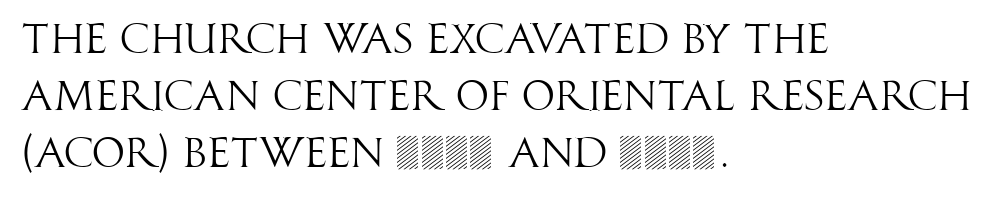
Students, observe: this is what conventionally led text looks like. These lines are rendered in a variable-pitch font. Stroke mass is kept to a normal reading level or below. Teacher's note: observe the even left margin — that is flush-left alignment. The space beneath each line is pristine and unruled.
